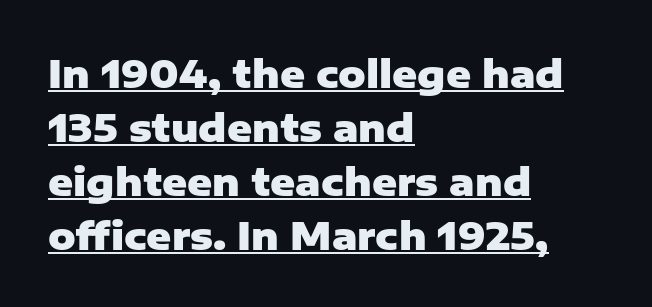
Q: Is the text bold? A: Yes.
Q: Is the text italic (slanted)? A: No, it is upright.
Q: Is the typeface a serif or a sans-serif typeface? A: Sans-serif.
Q: Is the text underlined? A: Yes.
Q: How is the paragraph aligned? A: Left-aligned.
Q: Is the spacing between letters normal or unusually wide? A: Normal.
Q: Is the spacing between lines tight, normal or loose? A: Normal.
Q: Width (condensed, normal, or wide)? A: Normal.
Q: Stroke contrast? A: Low.
Q: x-height? A: Medium.
Q: Monospaced? A: No.
